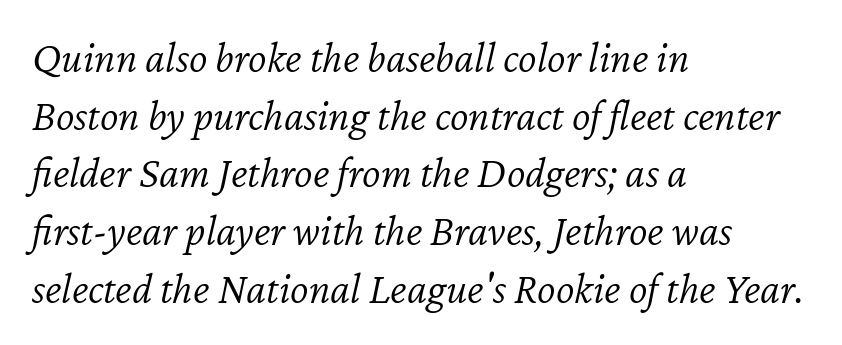
{"italic": "yes", "lean": "right", "slant_degrees": 12, "bold": "no", "weight": "light", "width": "normal", "stroke_contrast": "low", "x_height": "medium", "monospaced": "no", "underline": "no", "align": "left", "line_spacing": "normal", "line_spacing_ratio": 1.31, "letter_spacing": "normal", "letter_spacing_em": 0.0, "glyph_px": 44}
